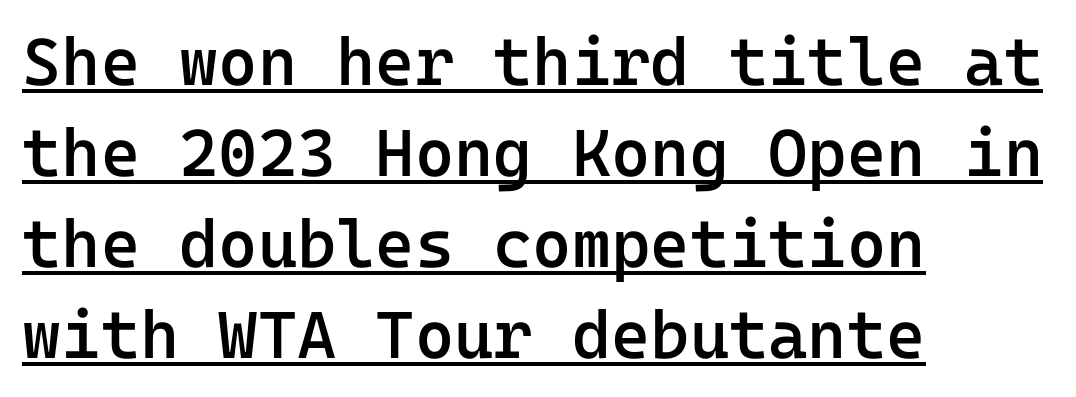
The paragraph has a hard left edge and a soft right edge. The letters march in equal steps, a hallmark of fixed-pitch type. Is there any slant? The stems are plumb. These lines sit exactly where default settings would place them. Check where the strokes stop: nothing finishes them off — pure sans. The letterforms sit shoulder to shoulder at normal distance.
